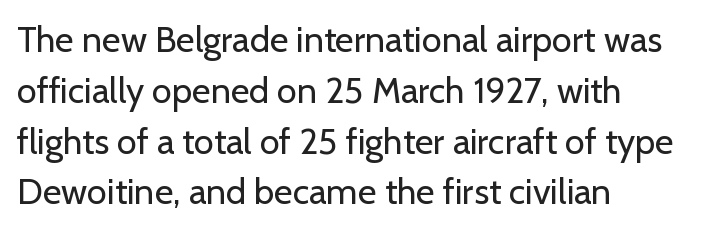
Q: Is the text bold? A: No.
Q: Is the text italic (slanted)? A: No, it is upright.
Q: Is the typeface a serif or a sans-serif typeface? A: Sans-serif.
Q: Is the text underlined? A: No.
Q: How is the paragraph aligned? A: Left-aligned.
Q: Is the spacing between letters normal or unusually wide? A: Normal.
Q: Is the spacing between lines tight, normal or loose? A: Normal.
Q: Width (condensed, normal, or wide)? A: Normal.
Q: Stroke contrast? A: Low.
Q: x-height? A: Medium.
Q: Monospaced? A: No.
